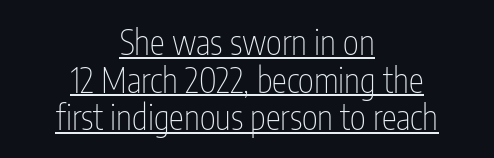
{"serif": "no", "italic": "no", "bold": "no", "weight": "thin", "width": "condensed", "stroke_contrast": "low", "x_height": "medium", "monospaced": "no", "underline": "yes", "align": "center", "line_spacing": "tight", "line_spacing_ratio": 1.11, "letter_spacing": "normal", "letter_spacing_em": 0.0, "glyph_px": 34}
